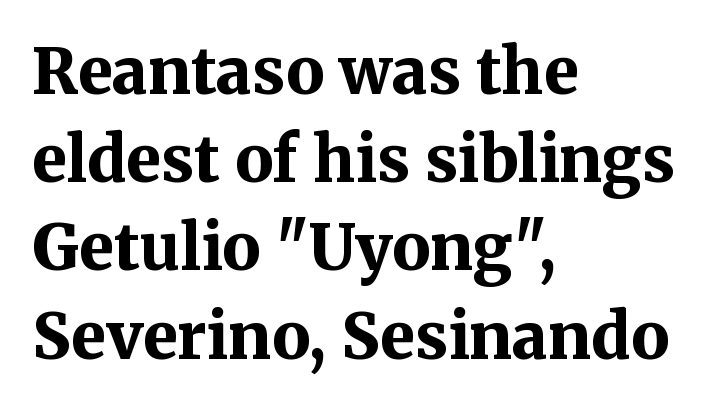
Q: Is the text bold? A: Yes.
Q: Is the text italic (slanted)? A: No, it is upright.
Q: Is the typeface a serif or a sans-serif typeface? A: Serif.
Q: Is the text underlined? A: No.
Q: How is the paragraph aligned? A: Left-aligned.
Q: Is the spacing between letters normal or unusually wide? A: Normal.
Q: Is the spacing between lines tight, normal or loose? A: Normal.
Q: Width (condensed, normal, or wide)? A: Normal.
Q: Stroke contrast? A: Medium.
Q: x-height? A: Medium.
Q: Monospaced? A: No.
